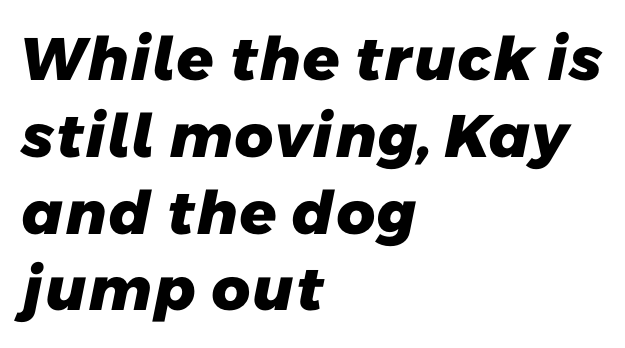
Q: Is the text bold? A: Yes.
Q: Is the typeface a serif or a sans-serif typeface? A: Sans-serif.
Q: Is the text underlined? A: No.
Q: How is the paragraph aligned? A: Left-aligned.
Q: Is the spacing between letters normal or unusually wide? A: Normal.
Q: Is the spacing between lines tight, normal or loose? A: Normal.
Q: Width (condensed, normal, or wide)? A: Normal.
Q: Stroke contrast? A: Low.
Q: x-height? A: Medium.
Q: Monospaced? A: No.
